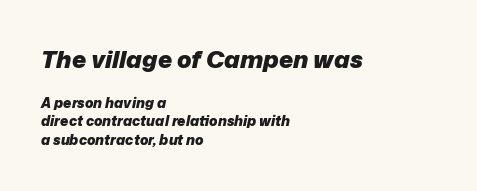
Q: Is the text bold? A: Yes.
Q: Is the text italic (slanted)? A: Yes, it leans right by about 12 degrees.
Q: Is the text underlined? A: No.
Q: How is the paragraph aligned? A: Left-aligned.
Q: Is the spacing between letters normal or unusually wide? A: Normal.
Q: Is the spacing between lines tight, normal or loose? A: Normal.
Q: Which block of text is set in a larger size, the first (top) or the second (bottom)? A: The first (top) one.
